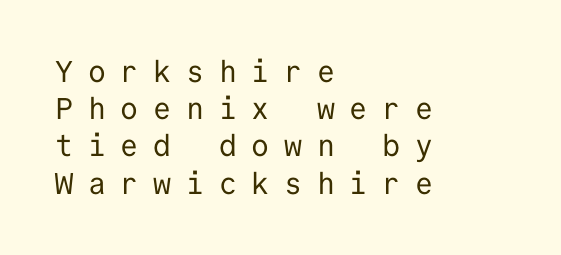
{"serif": "no", "italic": "no", "bold": "no", "weight": "regular", "width": "normal", "stroke_contrast": "low", "x_height": "medium", "monospaced": "yes", "underline": "no", "align": "left", "line_spacing_ratio": 1.24, "letter_spacing": "wide", "letter_spacing_em": 0.49, "glyph_px": 30}
